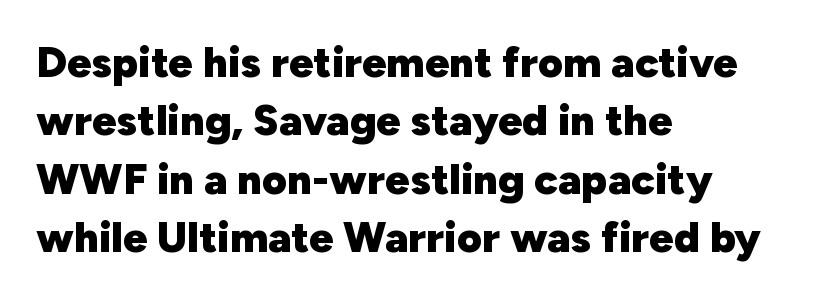
The image shows 43 px heavy sans-serif type, upright; set left-aligned, normal line spacing (1.36x), normal letter spacing, not underlined; low stroke contrast and a medium x-height.
